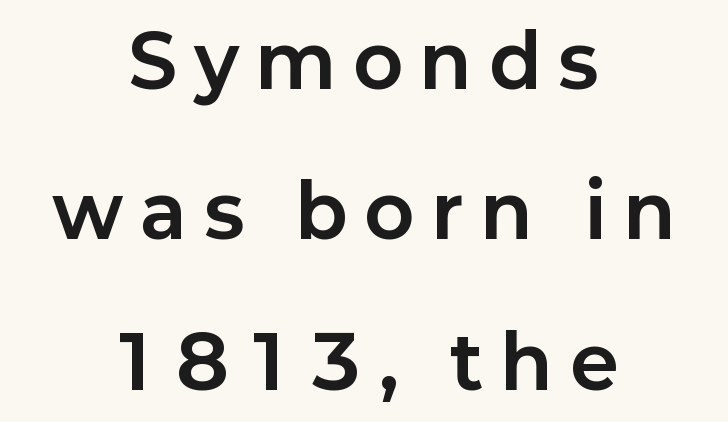
Q: Is the text bold? A: Yes.
Q: Is the text italic (slanted)? A: No, it is upright.
Q: Is the typeface a serif or a sans-serif typeface? A: Sans-serif.
Q: Is the text underlined? A: No.
Q: How is the paragraph aligned? A: Centered.
Q: Is the spacing between letters normal or unusually wide? A: Unusually wide.
Q: Is the spacing between lines tight, normal or loose? A: Loose.
Q: Width (condensed, normal, or wide)? A: Normal.
Q: Stroke contrast? A: Low.
Q: x-height? A: Medium.
Q: Monospaced? A: No.
